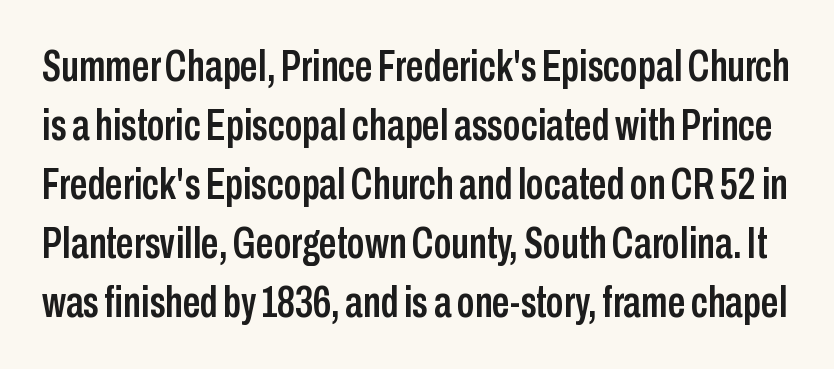
The type is set solid horizontally, with unmodified tracking. Nothing sits at the stroke ends, so this counts as sans-serif. Posture: straight, roman, zero tilt. Vertical spacing — default.
